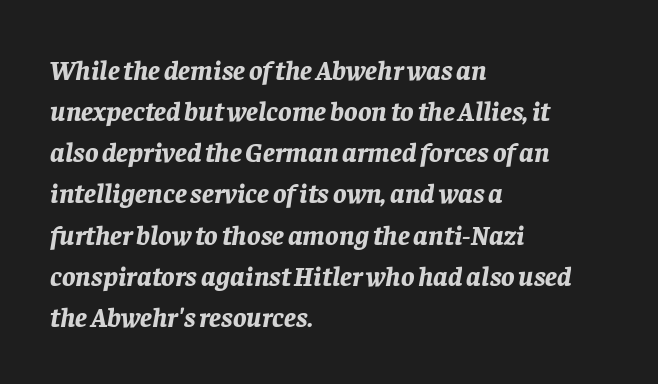
Q: Is the text bold? A: Yes.
Q: Is the text italic (slanted)? A: Yes, it leans right by about 8 degrees.
Q: Is the text underlined? A: No.
Q: How is the paragraph aligned? A: Left-aligned.
Q: Is the spacing between letters normal or unusually wide? A: Normal.
Q: Is the spacing between lines tight, normal or loose? A: Normal.
Q: Width (condensed, normal, or wide)? A: Normal.
Q: Stroke contrast? A: Low.
Q: x-height? A: Large.
Q: Monospaced? A: No.
